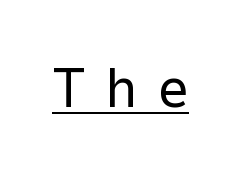
The image shows 55 px regular-weight sans-serif type, upright; set unusually wide letter spacing (+0.37 em), underlined; low stroke contrast and a medium x-height.
